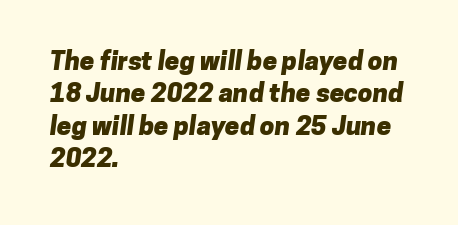
{"bold": "yes", "underline": "no", "align": "left", "line_spacing": "normal", "line_spacing_ratio": 1.25, "letter_spacing": "normal", "letter_spacing_em": 0.0, "glyph_px": 26}
